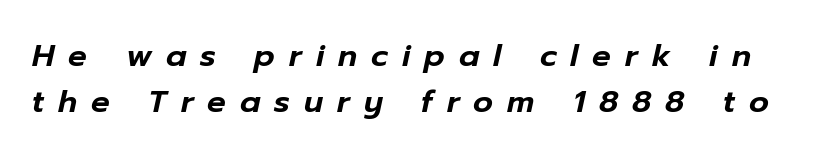
Here the designer chose a conventional face with non-uniform glyph widths. Each row of text sits above clean, open space. The rendering inserts visible extra space after every character. Evenly set lines give the paragraph a standard silhouette.
